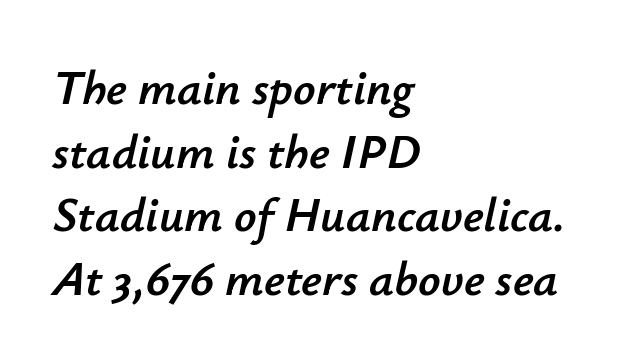
{"italic": "yes", "lean": "right", "slant_degrees": 12, "width": "normal", "stroke_contrast": "low", "x_height": "small", "monospaced": "no", "underline": "no", "align": "left", "line_spacing": "normal", "line_spacing_ratio": 1.3, "letter_spacing": "normal", "letter_spacing_em": 0.0, "glyph_px": 49}
